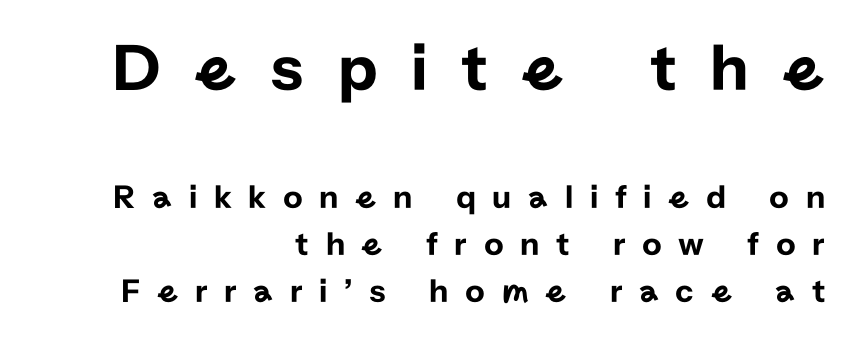
The image shows 68 px sans-serif type, upright; set right-aligned, normal line spacing (1.39x), unusually wide letter spacing (+0.49 em), not underlined; the first (top) block is 2.0x larger; low stroke contrast and a medium x-height.
